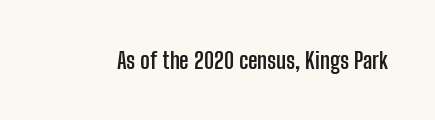
{"italic": "no", "bold": "yes", "underline": "no", "letter_spacing": "normal", "letter_spacing_em": 0.0, "glyph_px": 23}
